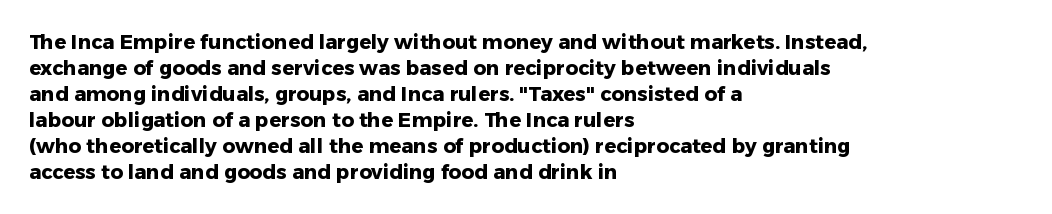
The image shows 20 px bold type, upright; set left-aligned, normal line spacing (1.3x), normal letter spacing, not underlined.
